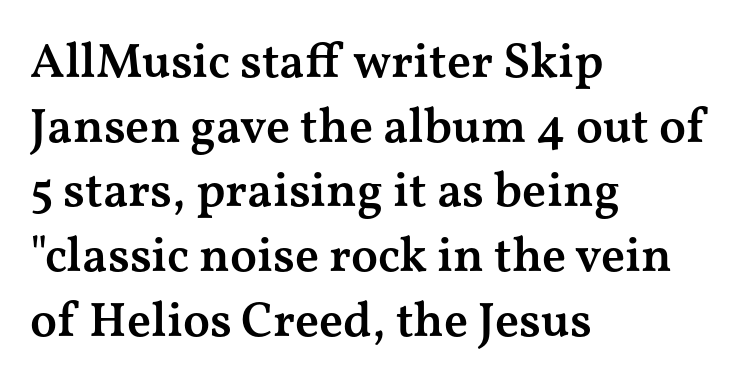
Serifs: yes, visible at the terminals of the letterforms. Leading matches the norm, producing a regular column. Each word holds together tightly as a unit, with standard inter-letter gaps. Think of a printed novel: that variable character pitch is what you see here.
